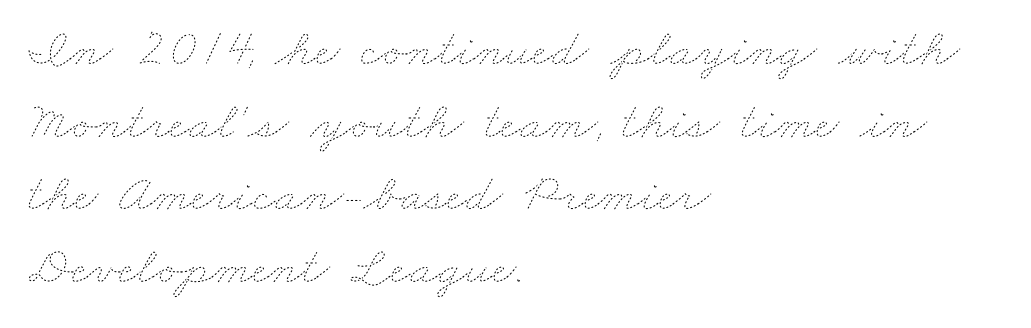
{"bold": "no", "weight": "thin", "width": "wide", "stroke_contrast": "low", "x_height": "small", "monospaced": "no", "underline": "no", "align": "left", "line_spacing": "normal", "line_spacing_ratio": 1.37, "letter_spacing": "normal", "letter_spacing_em": 0.0, "glyph_px": 53}
